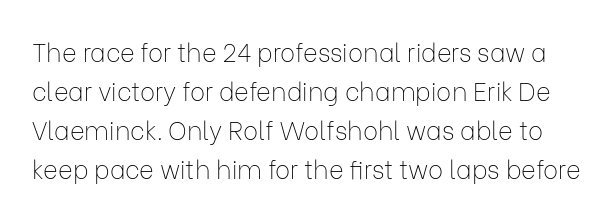
{"italic": "no", "bold": "no", "underline": "no", "line_spacing": "normal", "line_spacing_ratio": 1.56, "letter_spacing": "normal", "letter_spacing_em": 0.0, "glyph_px": 25}
